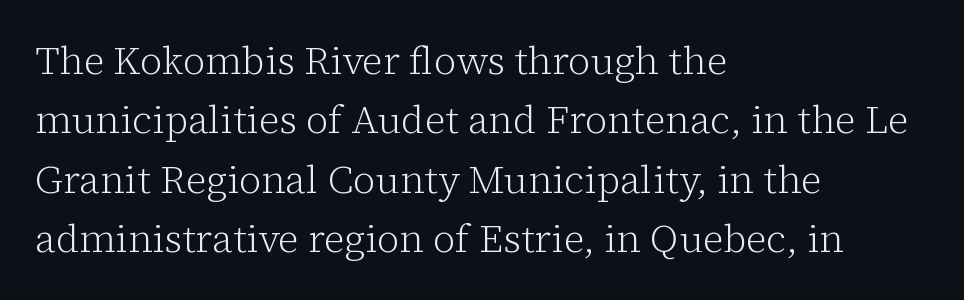
Q: Is the text bold? A: No.
Q: Is the text italic (slanted)? A: No, it is upright.
Q: Is the typeface a serif or a sans-serif typeface? A: Serif.
Q: Is the text underlined? A: No.
Q: How is the paragraph aligned? A: Left-aligned.
Q: Is the spacing between letters normal or unusually wide? A: Normal.
Q: Is the spacing between lines tight, normal or loose? A: Normal.
Q: Width (condensed, normal, or wide)? A: Normal.
Q: Stroke contrast? A: Low.
Q: x-height? A: Medium.
Q: Monospaced? A: No.
